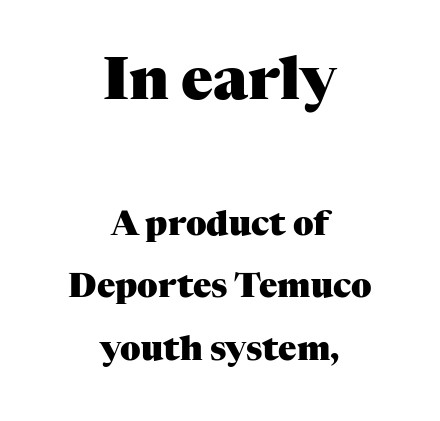
Check the space under the baseline: it is left empty. Proportional: the letters do not fall into vertical columns. Both edges are ragged and mirror each other, which tells us the setting is centered. Classification — serif.
